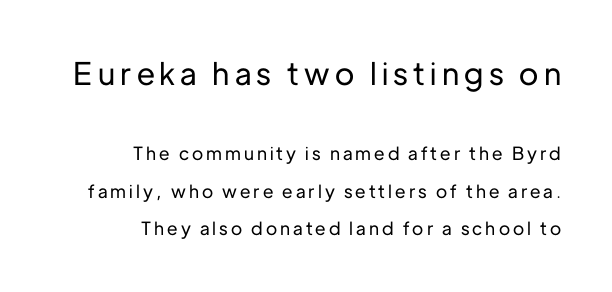
The image shows 31 px sans-serif type, upright; set right-aligned, loose line spacing (2.08x), not underlined; the first (top) block is 1.72x larger; low stroke contrast and a medium x-height.
